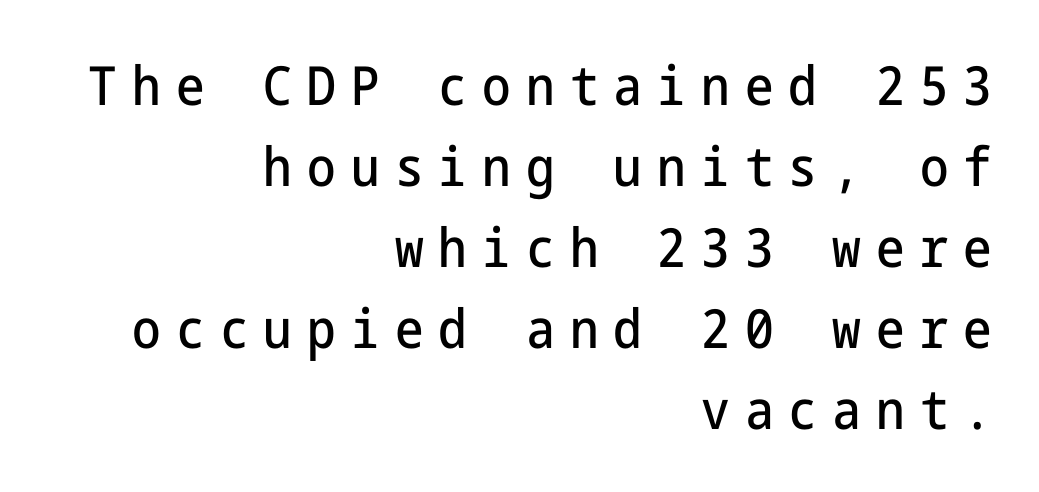
{"serif": "no", "italic": "no", "width": "condensed", "stroke_contrast": "low", "x_height": "medium", "underline": "no", "align": "right", "line_spacing": "normal", "line_spacing_ratio": 1.5, "letter_spacing": "wide", "letter_spacing_em": 0.28, "glyph_px": 54}
